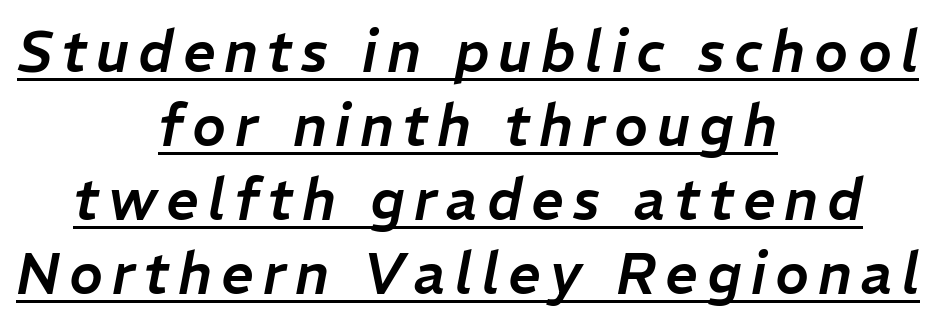
{"italic": "yes", "lean": "right", "slant_degrees": 11, "width": "normal", "stroke_contrast": "low", "x_height": "medium", "monospaced": "no", "underline": "yes", "align": "center", "line_spacing": "normal", "line_spacing_ratio": 1.3, "glyph_px": 57}
